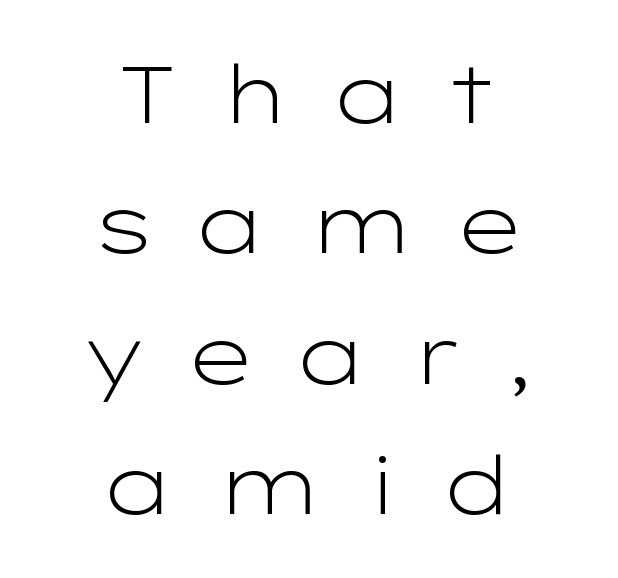
{"serif": "no", "italic": "no", "bold": "no", "weight": "light", "width": "wide", "stroke_contrast": "low", "x_height": "medium", "monospaced": "no", "underline": "no", "align": "center", "line_spacing": "normal", "line_spacing_ratio": 1.63, "letter_spacing": "wide", "letter_spacing_em": 0.46, "glyph_px": 80}
